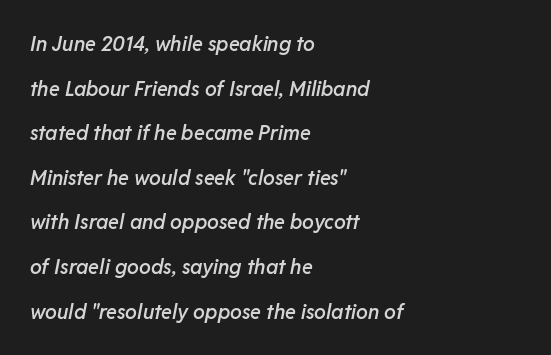
Q: Is the text bold? A: Semi-bold.
Q: Is the text italic (slanted)? A: Yes, it leans right by about 11 degrees.
Q: Is the text underlined? A: No.
Q: How is the paragraph aligned? A: Left-aligned.
Q: Is the spacing between letters normal or unusually wide? A: Normal.
Q: Is the spacing between lines tight, normal or loose? A: Loose.
